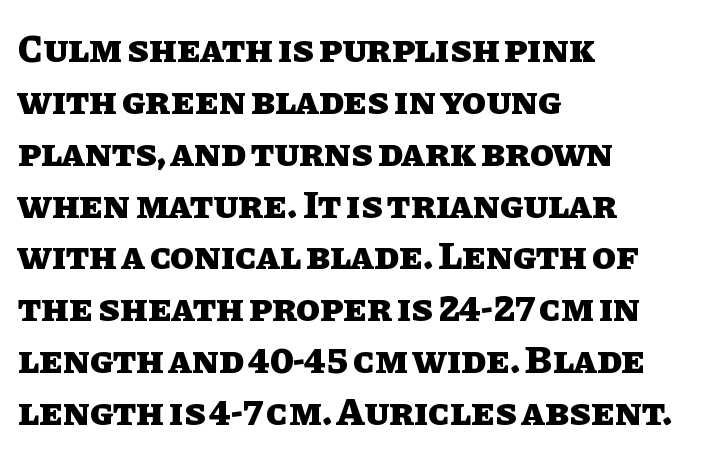
In terms of letterspacing, this is plain default setting. The area under the type is left untouched. Here the designer chose a conventional face with non-uniform glyph widths. Reading down the block, your eye returns to a fixed left position each line. Line spacing here is normal. The strokes are fattened all the way to bold.
